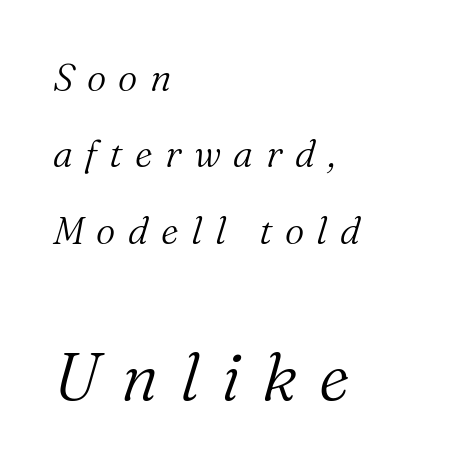
{"serif": "yes", "italic": "yes", "lean": "right", "slant_degrees": 16, "bold": "no", "weight": "light", "width": "normal", "stroke_contrast": "medium", "x_height": "medium", "monospaced": "no", "underline": "no", "align": "left", "line_spacing": "loose", "line_spacing_ratio": 2.01, "letter_spacing": "wide", "letter_spacing_em": 0.33, "larger_block": "second", "size_ratio": 1.74, "glyph_px": 66}
